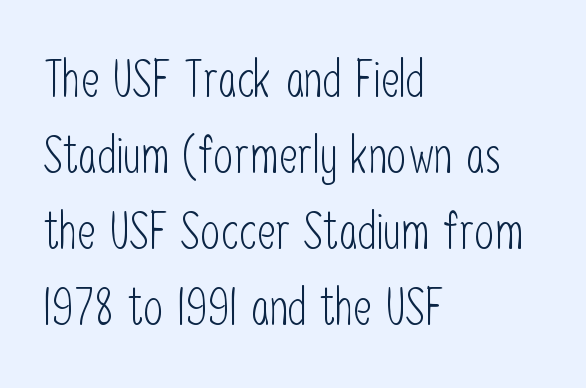
Q: Is the text bold? A: No.
Q: Is the text italic (slanted)? A: No, it is upright.
Q: Is the typeface a serif or a sans-serif typeface? A: Sans-serif.
Q: Is the text underlined? A: No.
Q: How is the paragraph aligned? A: Left-aligned.
Q: Is the spacing between letters normal or unusually wide? A: Normal.
Q: Is the spacing between lines tight, normal or loose? A: Normal.
Q: Width (condensed, normal, or wide)? A: Condensed.
Q: Stroke contrast? A: Low.
Q: x-height? A: Medium.
Q: Monospaced? A: No.
